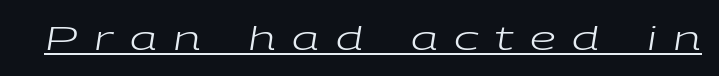
{"italic": "yes", "lean": "right", "slant_degrees": 9, "bold": "no", "weight": "regular", "width": "wide", "stroke_contrast": "low", "x_height": "medium", "monospaced": "no", "underline": "yes", "letter_spacing": "wide", "letter_spacing_em": 0.5, "glyph_px": 33}
